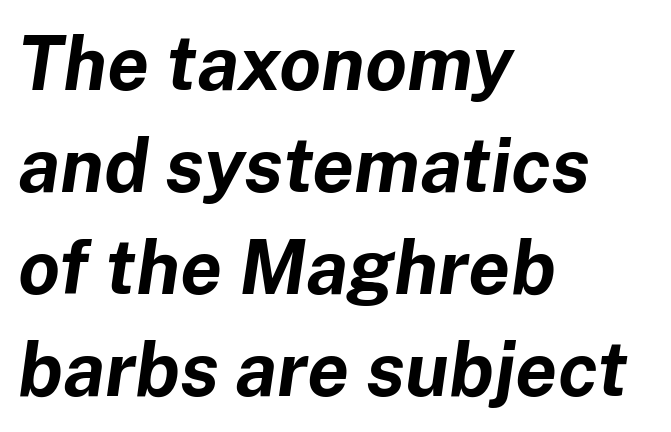
The image shows 75 px bold type, italic (leaning right); set left-aligned, normal line spacing (1.36x), normal letter spacing, not underlined; low stroke contrast and a medium x-height.
